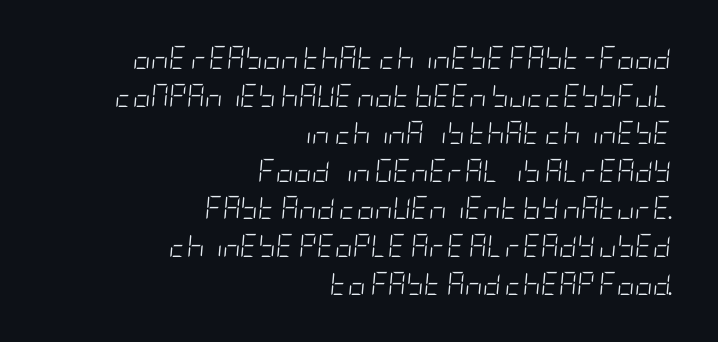
{"italic": "yes", "lean": "right", "slant_degrees": 5, "bold": "no", "underline": "no", "align": "right", "line_spacing_ratio": 1.71, "letter_spacing": "normal", "letter_spacing_em": 0.0, "glyph_px": 22}
